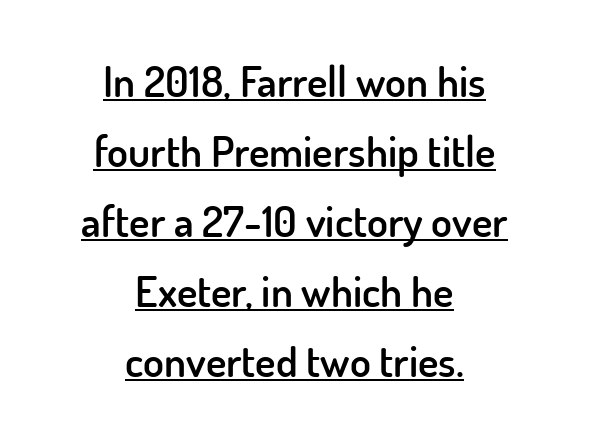
Q: Is the text bold? A: Semi-bold.
Q: Is the text italic (slanted)? A: No, it is upright.
Q: Is the typeface a serif or a sans-serif typeface? A: Sans-serif.
Q: Is the text underlined? A: Yes.
Q: How is the paragraph aligned? A: Centered.
Q: Is the spacing between letters normal or unusually wide? A: Normal.
Q: Is the spacing between lines tight, normal or loose? A: Normal.
Q: Width (condensed, normal, or wide)? A: Normal.
Q: Stroke contrast? A: Low.
Q: x-height? A: Small.
Q: Monospaced? A: No.
